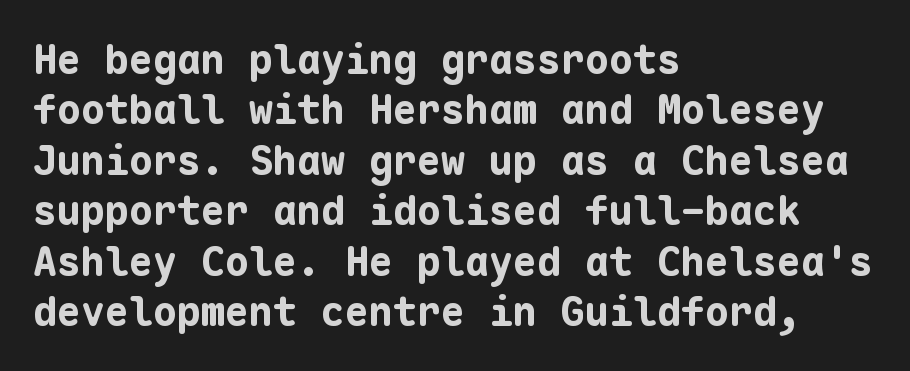
The image shows 40 px bold sans-serif type, upright, monospaced; set left-aligned, normal line spacing (1.26x), normal letter spacing, not underlined; low stroke contrast and a medium x-height.
